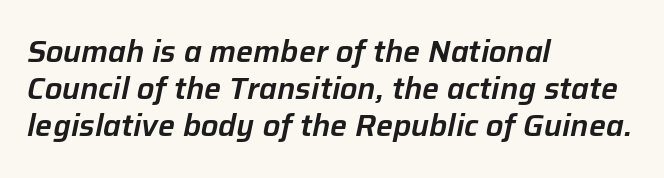
The image shows 30 px text type, italic (leaning right); set left-aligned, line spacing 1.24x, normal letter spacing, not underlined; low stroke contrast and a medium x-height.
